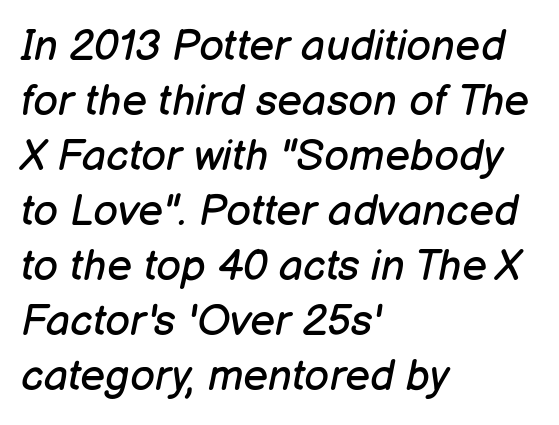
The face looks like a standard text weight, possibly lighter. Teacher's note: observe the even left margin — that is flush-left alignment. How would I describe the line gaps? Plain and ordinary. These lines are rendered in a variable-pitch font.
